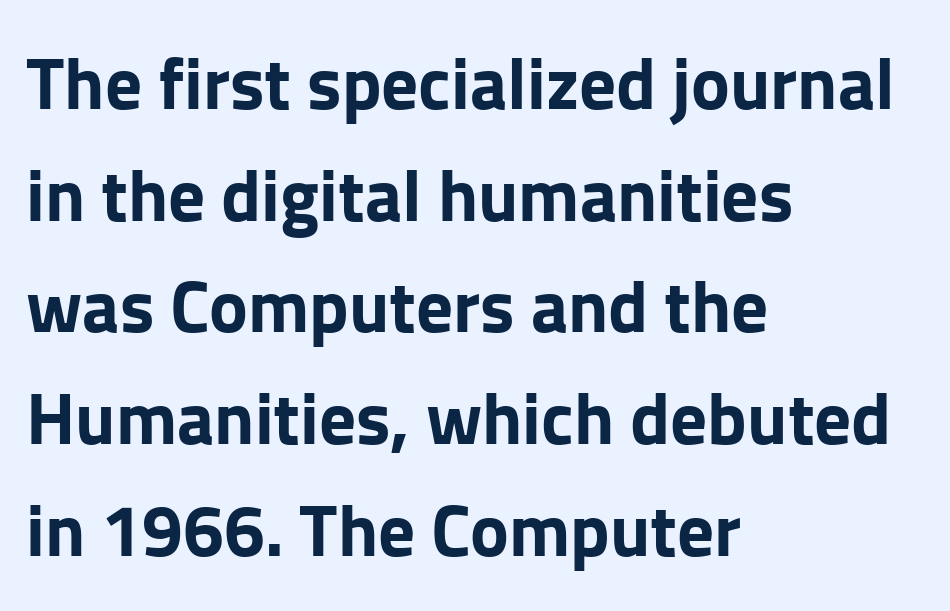
The image shows 73 px bold sans-serif type, upright; set left-aligned, normal line spacing (1.53x), normal letter spacing, not underlined; low stroke contrast and a medium x-height.
